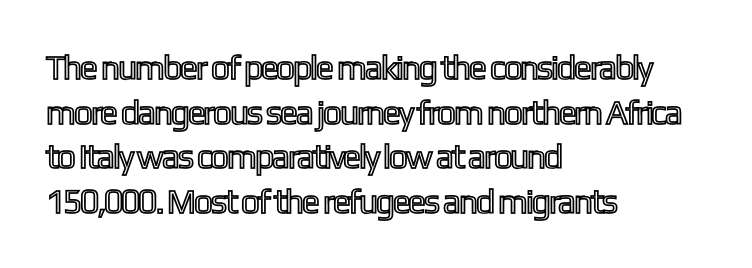
Compared with a centered layout, this one pins lines to the left instead. How would I describe the line gaps? Plain and ordinary. There is no visible air inserted between adjacent glyphs. Characters remain perfectly vertical along every line. Unmarked baselines from the first word to the last.
